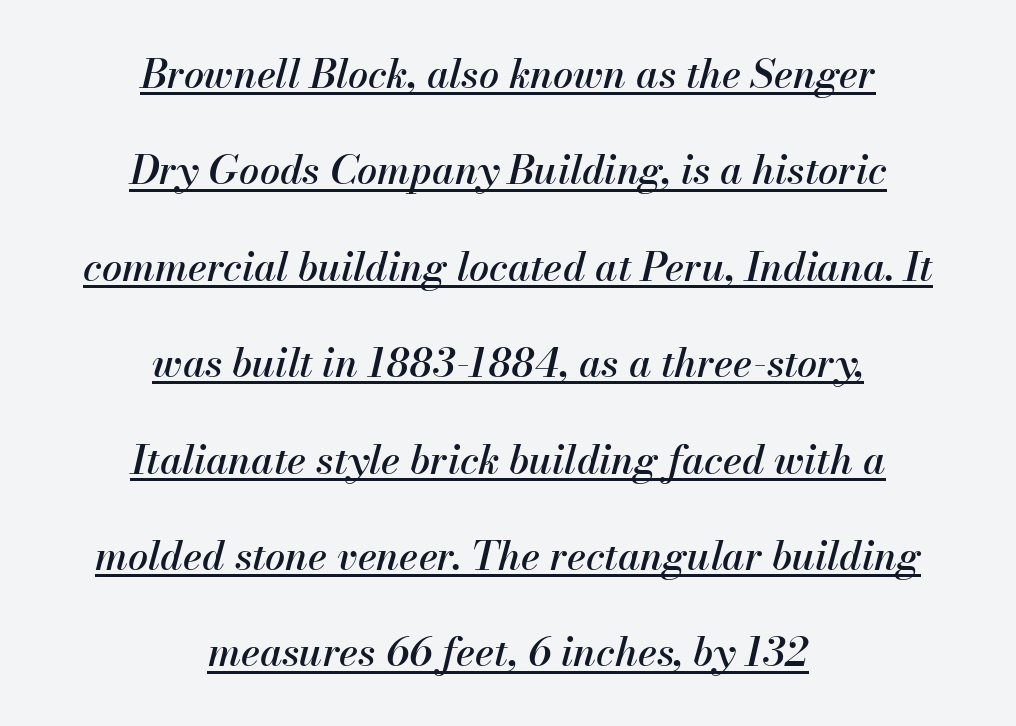
Q: Is the text italic (slanted)? A: Yes, it leans right by about 13 degrees.
Q: Is the text underlined? A: Yes.
Q: How is the paragraph aligned? A: Centered.
Q: Is the spacing between letters normal or unusually wide? A: Normal.
Q: Is the spacing between lines tight, normal or loose? A: Loose.
Q: Width (condensed, normal, or wide)? A: Normal.
Q: Stroke contrast? A: Medium.
Q: x-height? A: Small.
Q: Monospaced? A: No.
